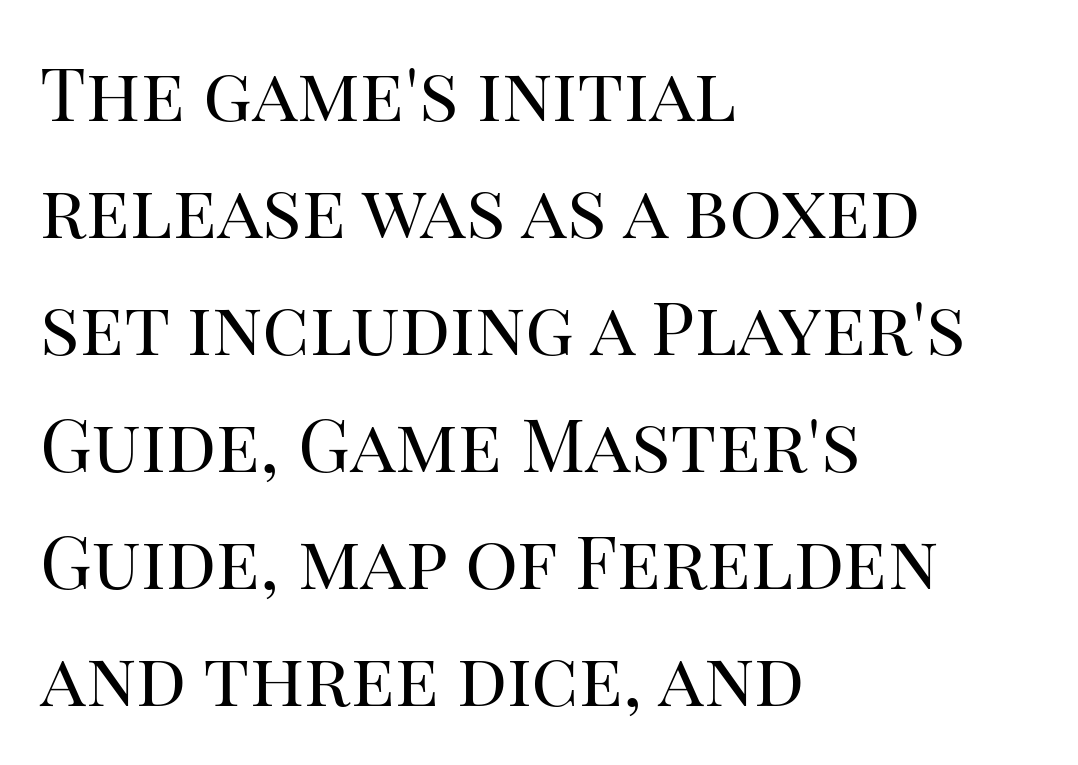
The image shows 74 px regular-weight serif type, upright; set left-aligned, normal line spacing (1.58x), normal letter spacing, not underlined; high stroke contrast and a large x-height.
